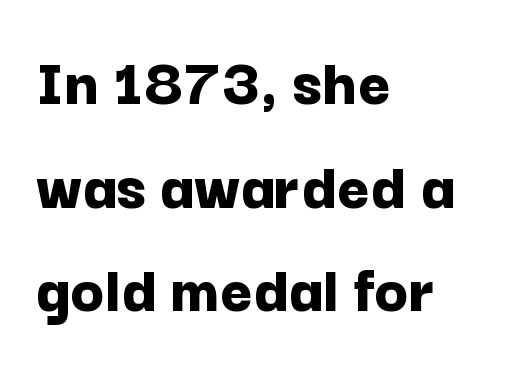
{"serif": "no", "italic": "no", "bold": "yes", "weight": "bold", "width": "normal", "stroke_contrast": "low", "x_height": "medium", "monospaced": "no", "underline": "no", "align": "left", "line_spacing": "normal", "line_spacing_ratio": 1.48, "letter_spacing": "normal", "letter_spacing_em": 0.0, "glyph_px": 70}
